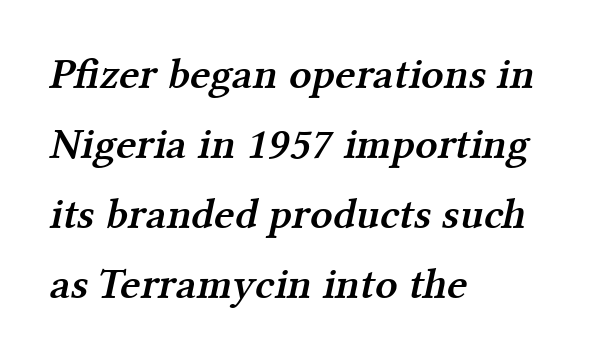
{"serif": "yes", "bold": "semi", "weight": "semibold", "width": "normal", "stroke_contrast": "medium", "x_height": "medium", "monospaced": "no", "underline": "no", "align": "left", "line_spacing": "normal", "line_spacing_ratio": 1.59, "letter_spacing": "normal", "letter_spacing_em": 0.0, "glyph_px": 44}
